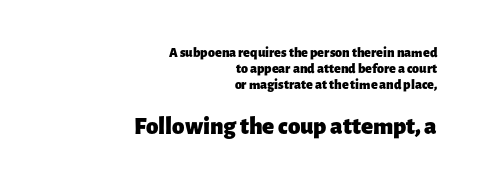
Does the bottom block carry the larger type? Yes, it does. Students, this is bold: see how much ink each stroke carries. Each row of text sits above clean, open space. Teacher's note: observe the even right margin — that is flush-right alignment.
